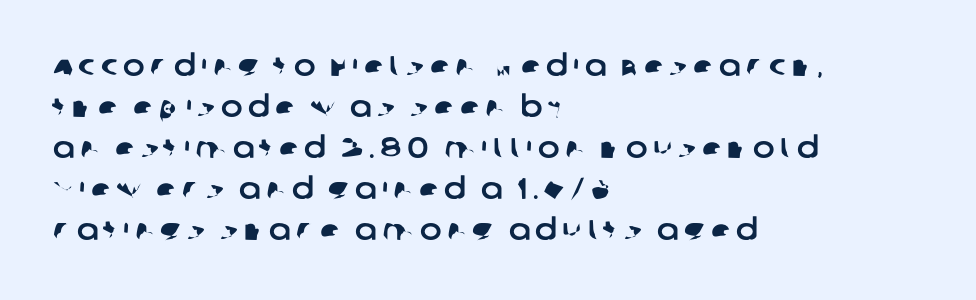
Q: Is the typeface a serif or a sans-serif typeface? A: Sans-serif.
Q: Is the text underlined? A: No.
Q: How is the paragraph aligned? A: Left-aligned.
Q: Is the spacing between lines tight, normal or loose? A: Normal.
Q: Width (condensed, normal, or wide)? A: Normal.
Q: Stroke contrast? A: Low.
Q: x-height? A: Large.
Q: Monospaced? A: No.
